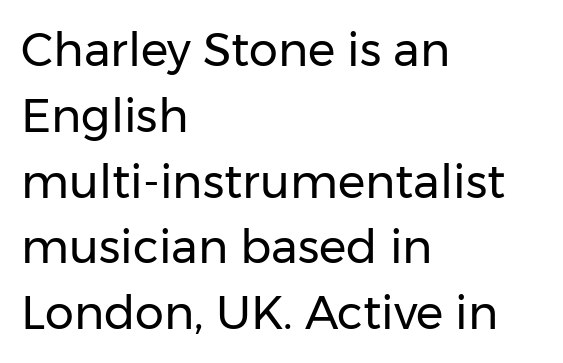
{"serif": "no", "italic": "no", "bold": "no", "weight": "regular", "width": "normal", "stroke_contrast": "low", "x_height": "medium", "monospaced": "no", "underline": "no", "align": "left", "line_spacing": "normal", "line_spacing_ratio": 1.43, "letter_spacing": "normal", "letter_spacing_em": 0.0, "glyph_px": 46}
